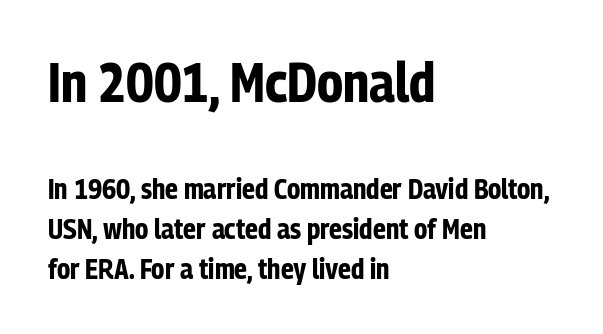
{"serif": "no", "italic": "no", "bold": "yes", "weight": "bold", "width": "condensed", "stroke_contrast": "low", "x_height": "medium", "monospaced": "no", "underline": "no", "align": "left", "line_spacing": "normal", "line_spacing_ratio": 1.43, "letter_spacing": "normal", "letter_spacing_em": 0.0, "larger_block": "first", "size_ratio": 1.96, "glyph_px": 55}
